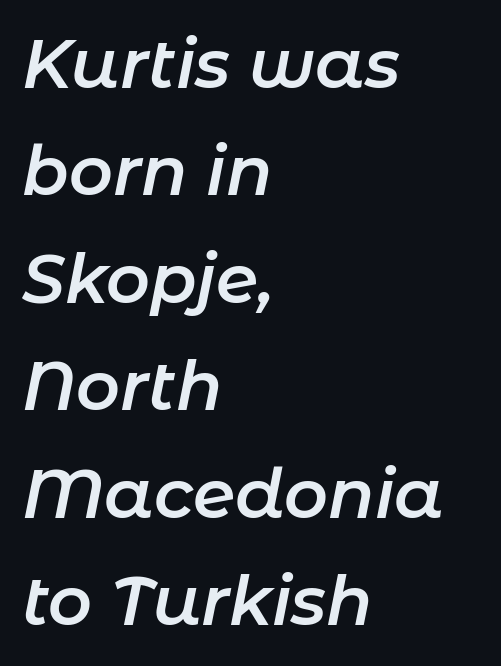
Set as a demibold, roughly 600 on the weight scale. The strip under each line holds only bare page. These lines are rendered in a variable-pitch font. What's the leading like? Ordinary, nothing unusual. The passage is arranged the way most books set body copy — flush left.
